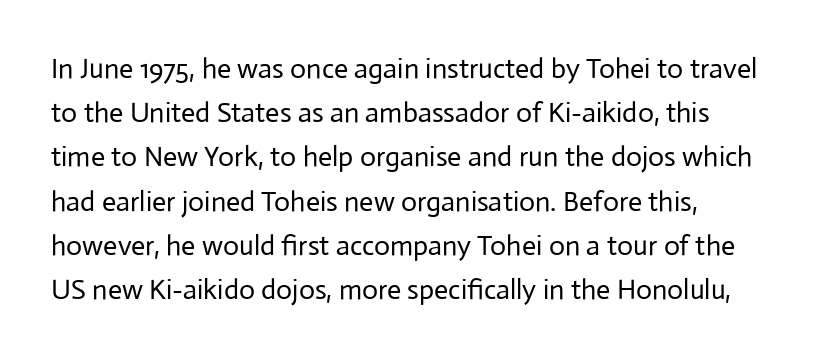
Q: Is the text bold? A: No.
Q: Is the text italic (slanted)? A: No, it is upright.
Q: Is the typeface a serif or a sans-serif typeface? A: Sans-serif.
Q: Is the text underlined? A: No.
Q: Is the spacing between letters normal or unusually wide? A: Normal.
Q: Is the spacing between lines tight, normal or loose? A: Normal.
Q: Width (condensed, normal, or wide)? A: Normal.
Q: Stroke contrast? A: Low.
Q: x-height? A: Medium.
Q: Monospaced? A: No.
